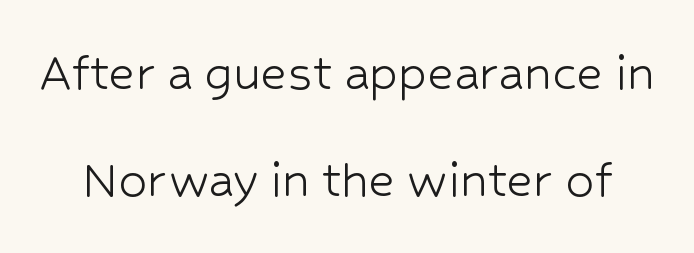
The image shows 57 px light sans-serif type, upright; set line spacing 1.87x, normal letter spacing, not underlined; low stroke contrast and a medium x-height.
